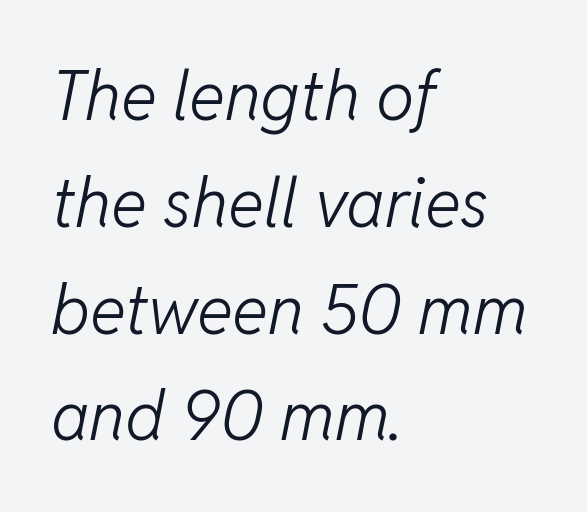
Honestly, there is no underline to notice here at all. The face looks like a standard text weight, possibly lighter. Is the block centered? No — it sits flush against the left margin. Does extra space separate the letters? No, they use regular spacing.
